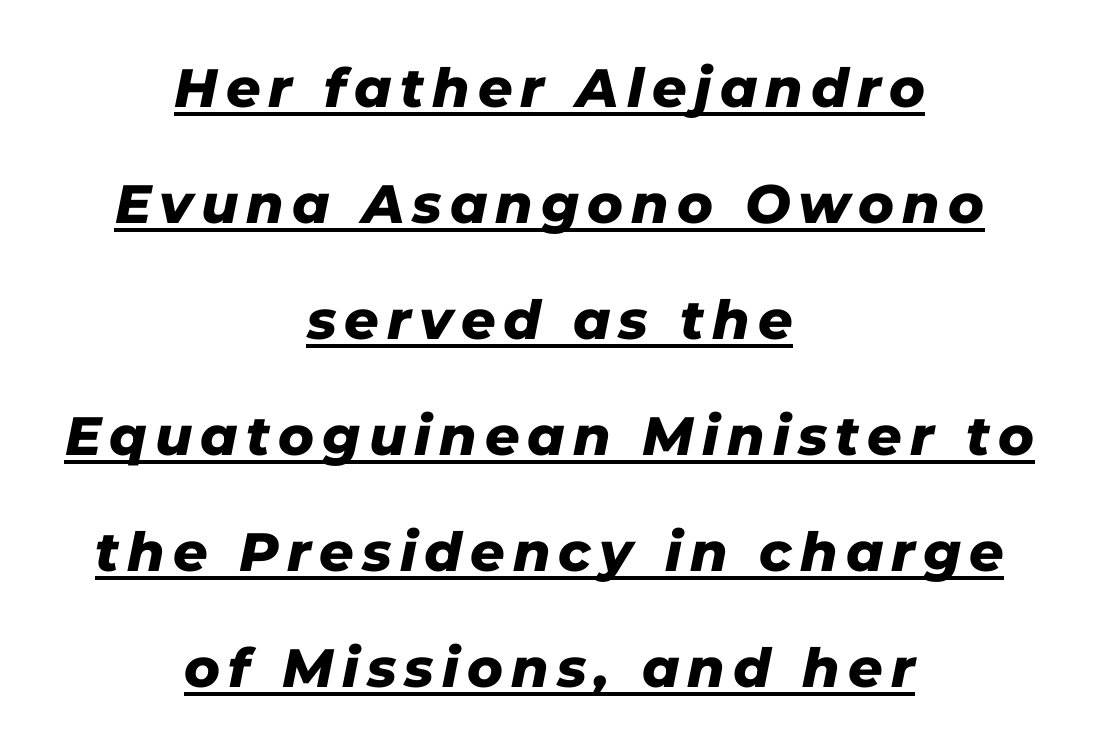
The image shows 54 px heavy type, italic (leaning right); set centered, loose line spacing (2.15x), underlined; low stroke contrast and a medium x-height.
